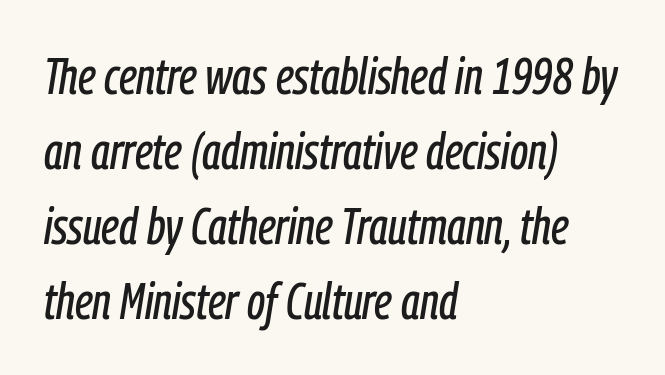
Q: Is the text italic (slanted)? A: Yes, it leans right by about 9 degrees.
Q: Is the text underlined? A: No.
Q: How is the paragraph aligned? A: Left-aligned.
Q: Is the spacing between letters normal or unusually wide? A: Normal.
Q: Is the spacing between lines tight, normal or loose? A: Normal.
Q: Width (condensed, normal, or wide)? A: Condensed.
Q: Stroke contrast? A: Low.
Q: x-height? A: Medium.
Q: Monospaced? A: No.
